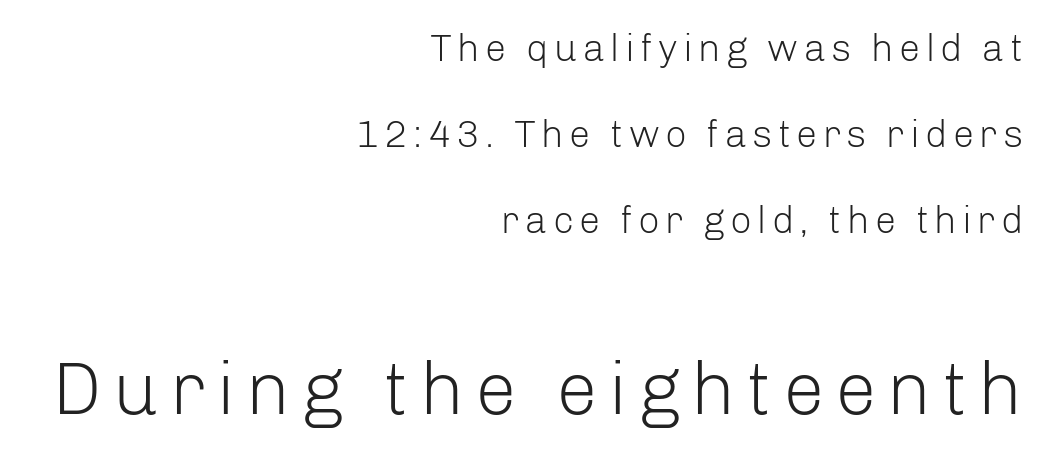
Q: Is the text bold? A: No.
Q: Is the text italic (slanted)? A: No, it is upright.
Q: Is the typeface a serif or a sans-serif typeface? A: Sans-serif.
Q: Is the text underlined? A: No.
Q: How is the paragraph aligned? A: Right-aligned.
Q: Is the spacing between lines tight, normal or loose? A: Loose.
Q: Which block of text is set in a larger size, the first (top) or the second (bottom)? A: The second (bottom) one.
Q: Width (condensed, normal, or wide)? A: Normal.
Q: Stroke contrast? A: Low.
Q: x-height? A: Medium.
Q: Monospaced? A: No.
